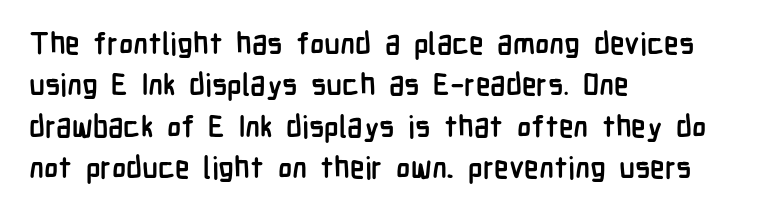
The image shows 30 px semibold, condensed sans-serif type, upright; set left-aligned, normal line spacing (1.38x), normal letter spacing, not underlined; low stroke contrast and a medium x-height.
